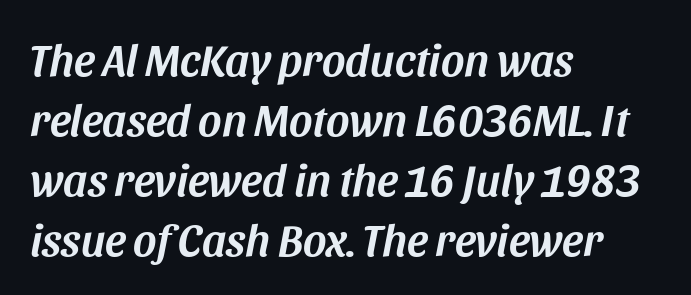
Leading: standard. Tracking here is standard; glyphs follow each other at the usual distance. This sample is left-justified, so line endings fall wherever the words run out. Nobody drew a line under any word here.
